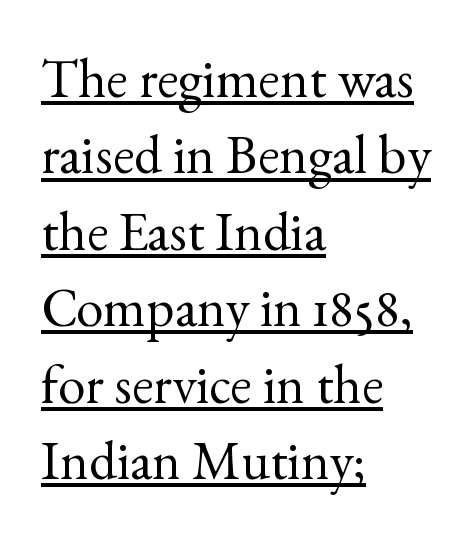
{"serif": "yes", "italic": "no", "bold": "no", "weight": "regular", "width": "normal", "x_height": "small", "monospaced": "no", "underline": "yes", "align": "left", "line_spacing": "normal", "line_spacing_ratio": 1.39, "letter_spacing": "normal", "letter_spacing_em": 0.0, "glyph_px": 55}
